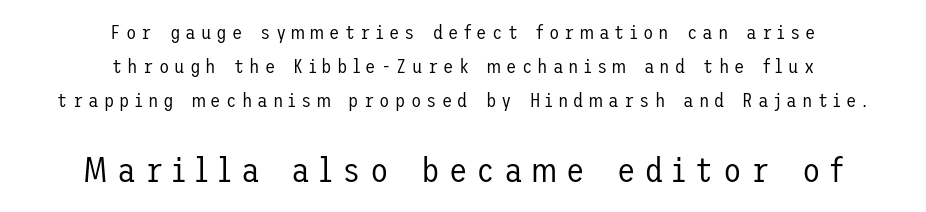
The image shows 34 px regular-weight sans-serif type, upright; set centered, line spacing 1.79x, unusually wide letter spacing (+0.27 em), not underlined; the second (bottom) block is 1.79x larger; low stroke contrast and a medium x-height.
